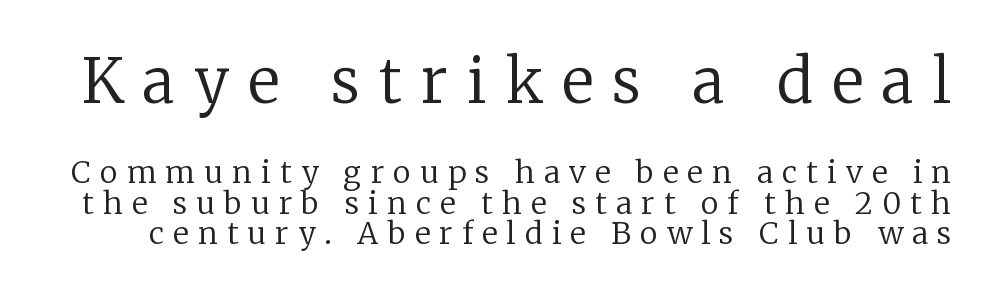
Yep, those are serifs on the letters. Two sizes are in play, and the larger belongs to the first block. Counters stay open thanks to moderate or lighter strokes. Compared with typical paragraphs, the rows here are closer together.
